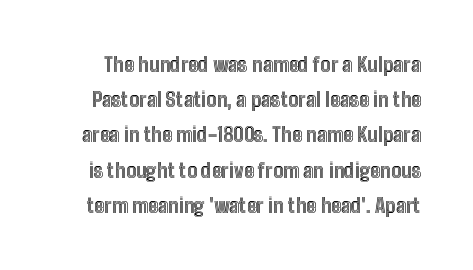
Q: Is the text italic (slanted)? A: No, it is upright.
Q: Is the text underlined? A: No.
Q: Is the spacing between letters normal or unusually wide? A: Normal.
